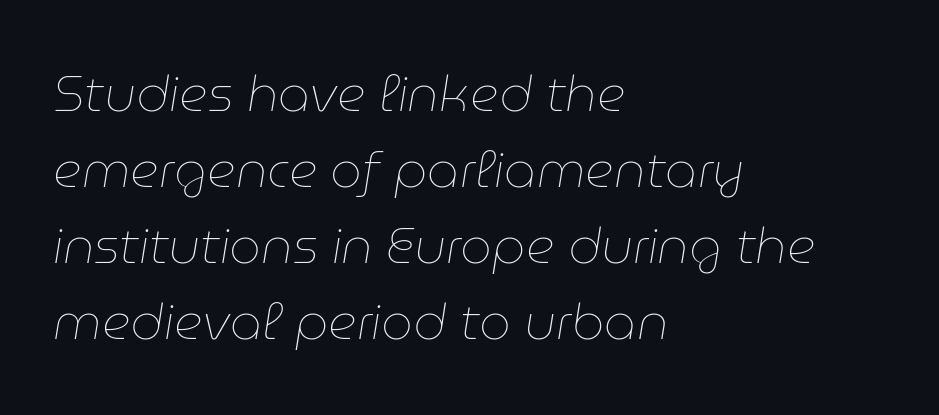
Proportional: the letters do not fall into vertical columns. Unmarked baselines from the first word to the last. The cut favours lightness, reaching ordinary text weight at its darkest. Yep, that's italic — everything's leaning.
